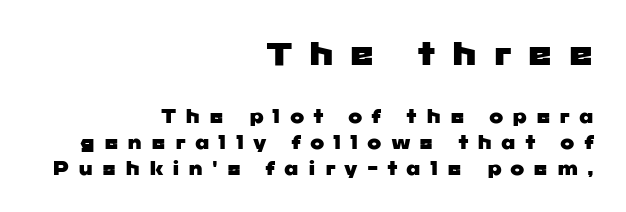
The leading is moderate, giving the passage an even texture. Letter spacing: wide. No feet cap the strokes, marking this as sans-serif type. Size hierarchy here favors the leading block over the trailing one.
